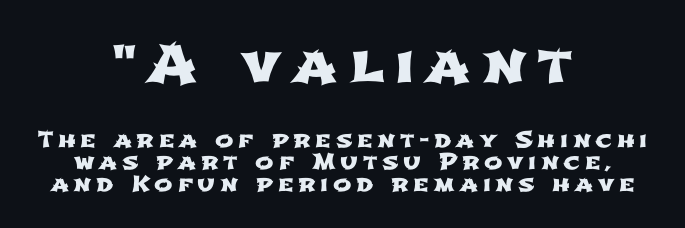
{"serif": "no", "width": "wide", "stroke_contrast": "low", "x_height": "medium", "monospaced": "no", "underline": "no", "align": "center", "line_spacing": "tight", "line_spacing_ratio": 1.0, "letter_spacing": "wide", "letter_spacing_em": 0.21, "larger_block": "first", "size_ratio": 2.45, "glyph_px": 54}
